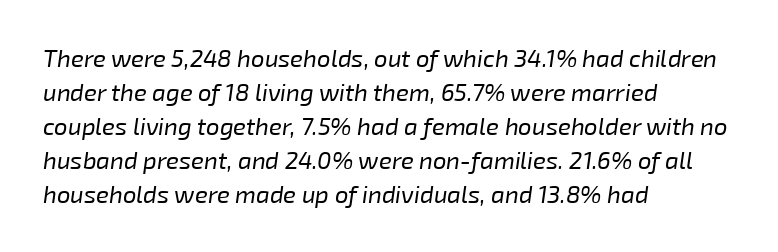
The image shows 24 px text type, italic (leaning right); set left-aligned, normal line spacing (1.42x), normal letter spacing, not underlined.
